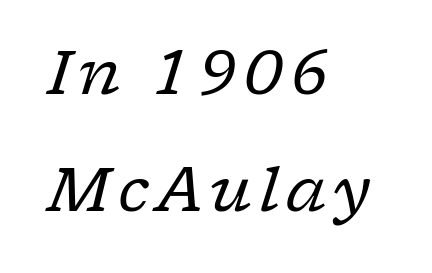
Q: Is the text bold? A: No.
Q: Is the text italic (slanted)? A: Yes, it leans right by about 17 degrees.
Q: Is the typeface a serif or a sans-serif typeface? A: Serif.
Q: Is the text underlined? A: No.
Q: How is the paragraph aligned? A: Left-aligned.
Q: Is the spacing between lines tight, normal or loose? A: Loose.
Q: Width (condensed, normal, or wide)? A: Normal.
Q: Stroke contrast? A: Low.
Q: x-height? A: Medium.
Q: Monospaced? A: No.
